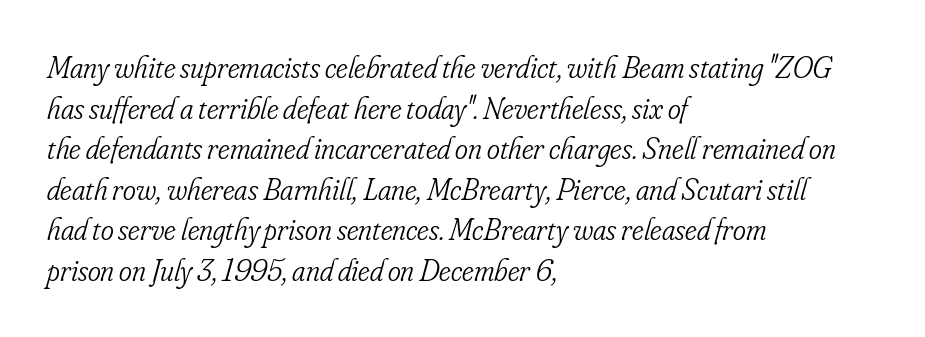
{"serif": "yes", "italic": "yes", "lean": "right", "slant_degrees": 16, "bold": "no", "weight": "light", "width": "condensed", "stroke_contrast": "low", "x_height": "small", "monospaced": "no", "underline": "no", "align": "left", "line_spacing": "normal", "line_spacing_ratio": 1.31, "letter_spacing": "normal", "letter_spacing_em": 0.0, "glyph_px": 31}
